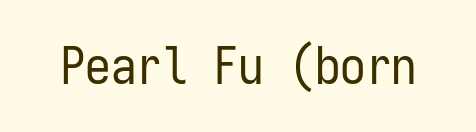
The image shows 51 px regular-weight, condensed sans-serif type, upright, monospaced; set normal letter spacing, not underlined; low stroke contrast and a medium x-height.
